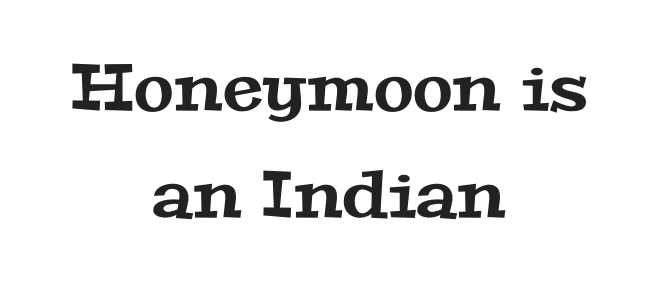
{"serif": "yes", "width": "wide", "stroke_contrast": "medium", "x_height": "medium", "monospaced": "no", "underline": "no", "align": "center", "line_spacing": "normal", "line_spacing_ratio": 1.64, "letter_spacing": "normal", "letter_spacing_em": 0.0, "glyph_px": 65}
